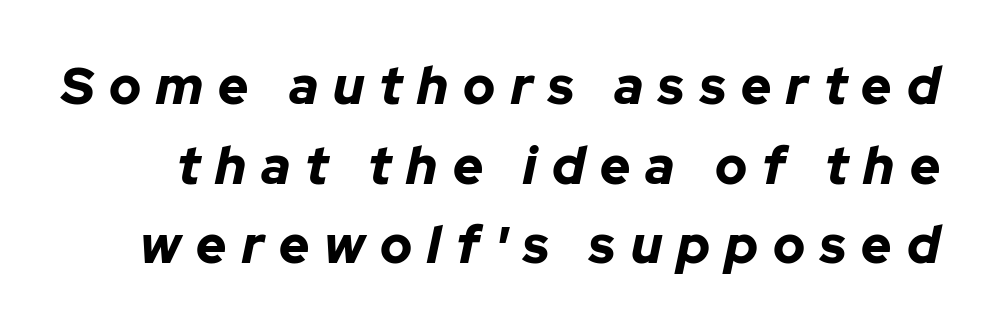
Q: Is the text bold? A: Yes.
Q: Is the text italic (slanted)? A: Yes, it leans right by about 12 degrees.
Q: Is the text underlined? A: No.
Q: Is the spacing between letters normal or unusually wide? A: Unusually wide.
Q: Is the spacing between lines tight, normal or loose? A: Normal.
Q: Width (condensed, normal, or wide)? A: Normal.
Q: Stroke contrast? A: Low.
Q: x-height? A: Medium.
Q: Monospaced? A: No.
